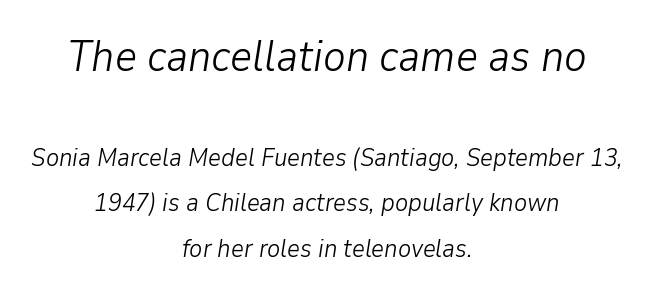
The image shows 43 px light type, italic (leaning right); set centered, line spacing 1.82x, normal letter spacing, not underlined; the first (top) block is 1.72x larger; low stroke contrast and a medium x-height.
